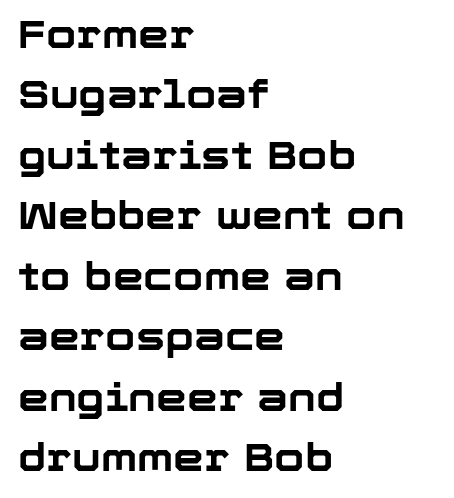
{"serif": "no", "italic": "no", "bold": "yes", "weight": "bold", "width": "normal", "stroke_contrast": "low", "x_height": "medium", "monospaced": "no", "underline": "no", "align": "left", "line_spacing": "normal", "line_spacing_ratio": 1.55, "letter_spacing": "normal", "letter_spacing_em": 0.0, "glyph_px": 39}
